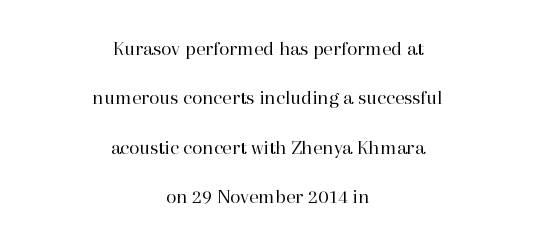
{"italic": "no", "bold": "no", "underline": "no", "align": "center", "line_spacing": "loose", "line_spacing_ratio": 2.35, "letter_spacing": "normal", "letter_spacing_em": 0.0, "glyph_px": 21}
